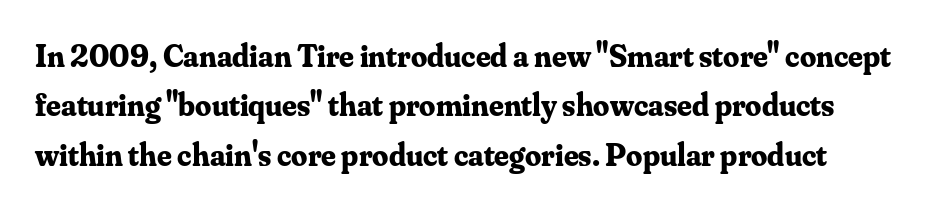
{"serif": "yes", "italic": "no", "bold": "yes", "weight": "bold", "width": "normal", "stroke_contrast": "medium", "x_height": "small", "monospaced": "no", "underline": "no", "line_spacing": "normal", "line_spacing_ratio": 1.54, "letter_spacing": "normal", "letter_spacing_em": 0.0, "glyph_px": 32}
